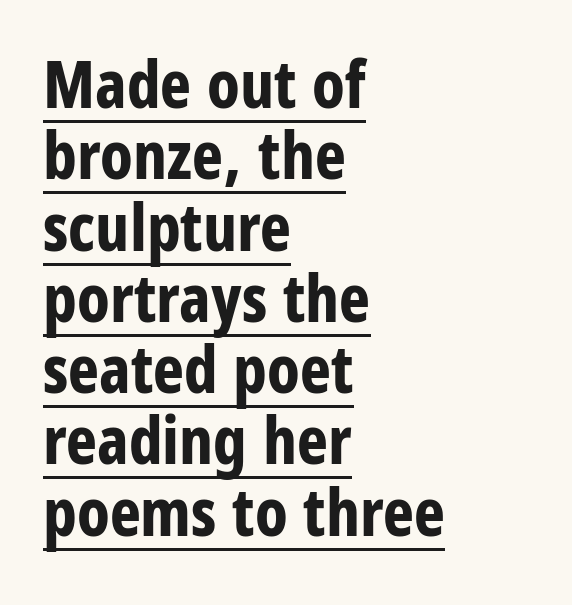
Q: Is the text bold? A: Yes.
Q: Is the text italic (slanted)? A: No, it is upright.
Q: Is the typeface a serif or a sans-serif typeface? A: Sans-serif.
Q: Is the text underlined? A: Yes.
Q: How is the paragraph aligned? A: Left-aligned.
Q: Is the spacing between letters normal or unusually wide? A: Normal.
Q: Is the spacing between lines tight, normal or loose? A: Tight.
Q: Width (condensed, normal, or wide)? A: Condensed.
Q: Stroke contrast? A: Low.
Q: x-height? A: Large.
Q: Monospaced? A: No.
